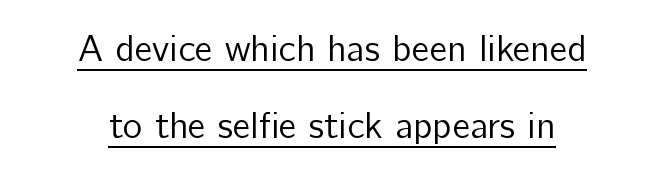
Q: Is the text bold? A: No.
Q: Is the text italic (slanted)? A: No, it is upright.
Q: Is the typeface a serif or a sans-serif typeface? A: Sans-serif.
Q: Is the text underlined? A: Yes.
Q: How is the paragraph aligned? A: Centered.
Q: Is the spacing between letters normal or unusually wide? A: Normal.
Q: Is the spacing between lines tight, normal or loose? A: Loose.
Q: Width (condensed, normal, or wide)? A: Normal.
Q: Stroke contrast? A: Low.
Q: x-height? A: Medium.
Q: Monospaced? A: No.
